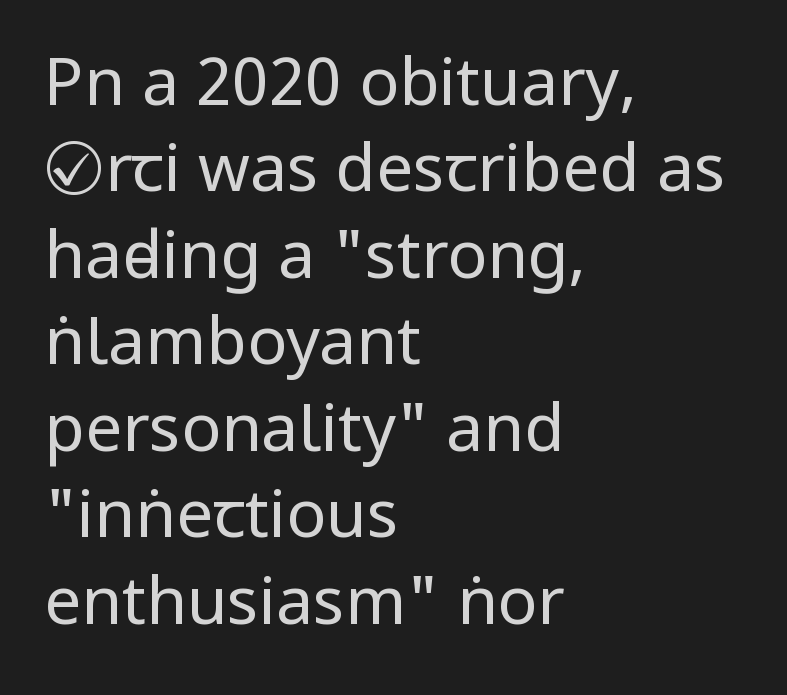
Q: Is the text bold? A: No.
Q: Is the text italic (slanted)? A: No, it is upright.
Q: Is the typeface a serif or a sans-serif typeface? A: Sans-serif.
Q: Is the text underlined? A: No.
Q: How is the paragraph aligned? A: Left-aligned.
Q: Is the spacing between letters normal or unusually wide? A: Normal.
Q: Is the spacing between lines tight, normal or loose? A: Normal.
Q: Width (condensed, normal, or wide)? A: Condensed.
Q: Stroke contrast? A: Low.
Q: x-height? A: Large.
Q: Monospaced? A: No.
